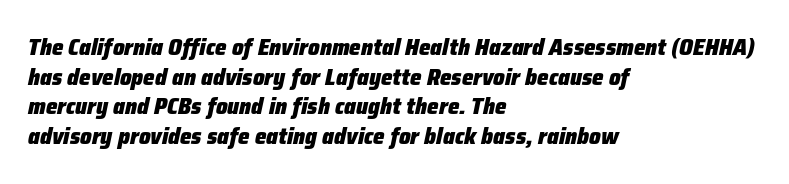
Check under the words: just untouched page. You can tell it's italic because the verticals aren't actually vertical. Caption: multi-line text, flush left, ragged right. Characters follow at the spacing the type designer built in. Every letter is thick-stroked: bold, no question.
